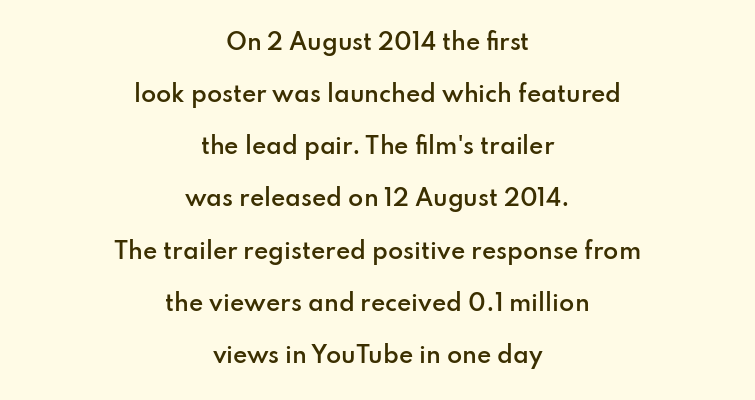
Q: Is the text bold? A: Semi-bold.
Q: Is the text italic (slanted)? A: No, it is upright.
Q: Is the text underlined? A: No.
Q: How is the paragraph aligned? A: Centered.
Q: Is the spacing between letters normal or unusually wide? A: Normal.
Q: Is the spacing between lines tight, normal or loose? A: Loose.
